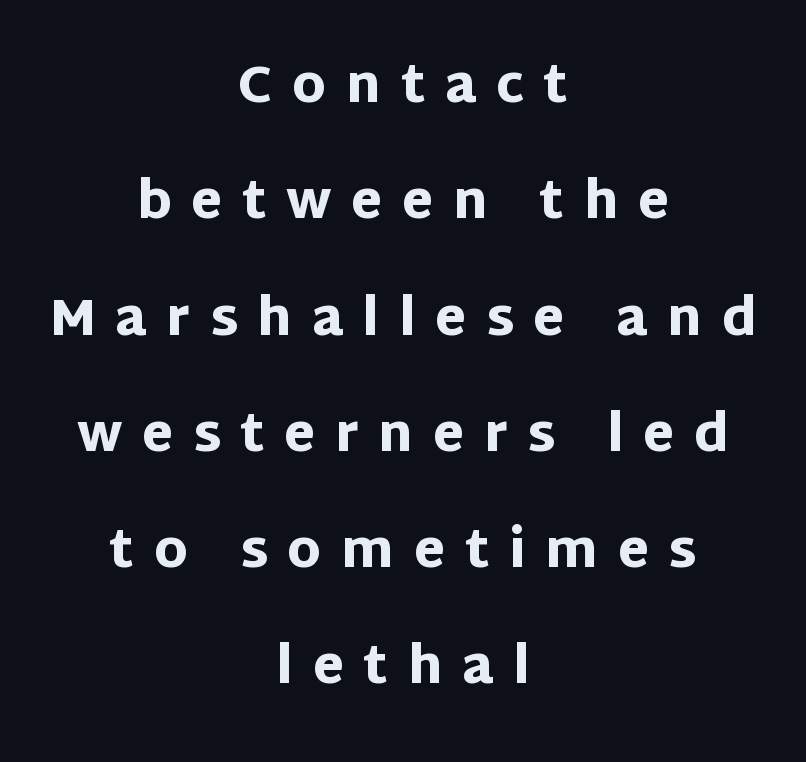
{"serif": "no", "italic": "no", "bold": "yes", "weight": "heavy", "width": "normal", "stroke_contrast": "low", "x_height": "large", "monospaced": "no", "underline": "no", "align": "center", "line_spacing": "loose", "line_spacing_ratio": 2.28, "letter_spacing": "wide", "letter_spacing_em": 0.38, "glyph_px": 51}
